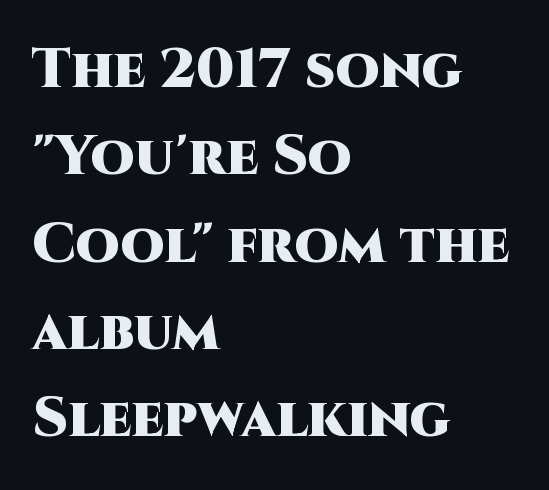
{"serif": "no", "italic": "no", "bold": "yes", "weight": "heavy", "width": "normal", "stroke_contrast": "high", "x_height": "large", "monospaced": "no", "underline": "no", "align": "left", "line_spacing": "normal", "line_spacing_ratio": 1.56, "letter_spacing": "normal", "letter_spacing_em": 0.0, "glyph_px": 56}
